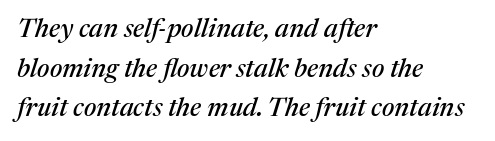
Q: Is the text italic (slanted)? A: Yes, it leans right by about 17 degrees.
Q: Is the text underlined? A: No.
Q: How is the paragraph aligned? A: Left-aligned.
Q: Is the spacing between letters normal or unusually wide? A: Normal.
Q: Is the spacing between lines tight, normal or loose? A: Normal.
